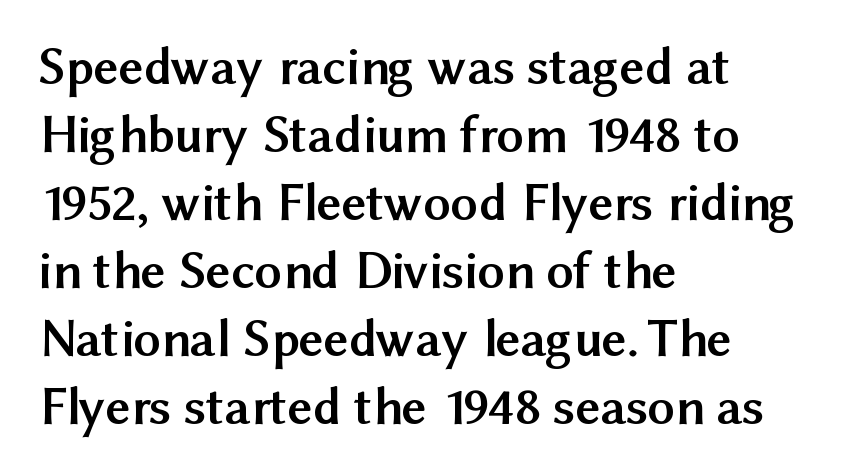
Q: Is the text bold? A: Yes.
Q: Is the text italic (slanted)? A: No, it is upright.
Q: Is the typeface a serif or a sans-serif typeface? A: Sans-serif.
Q: Is the text underlined? A: No.
Q: How is the paragraph aligned? A: Left-aligned.
Q: Is the spacing between letters normal or unusually wide? A: Normal.
Q: Is the spacing between lines tight, normal or loose? A: Normal.
Q: Width (condensed, normal, or wide)? A: Normal.
Q: Stroke contrast? A: Medium.
Q: x-height? A: Medium.
Q: Monospaced? A: No.
